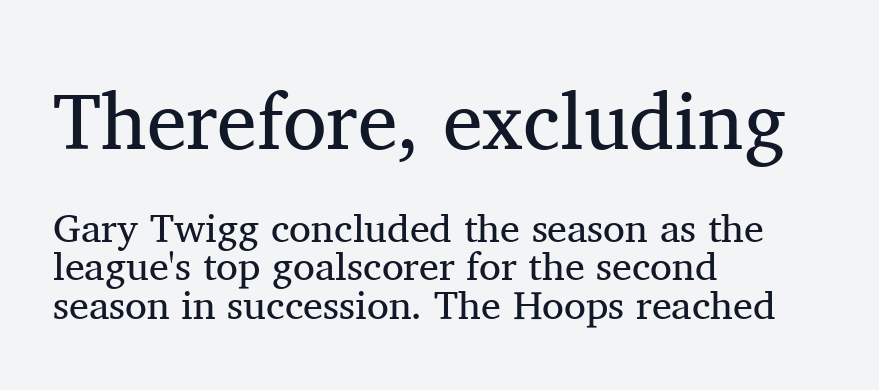
The image shows 80 px regular-weight serif type, upright; set left-aligned, tight line spacing (0.96x), normal letter spacing, not underlined; the first (top) block is 2.0x larger; medium stroke contrast and a medium x-height.
